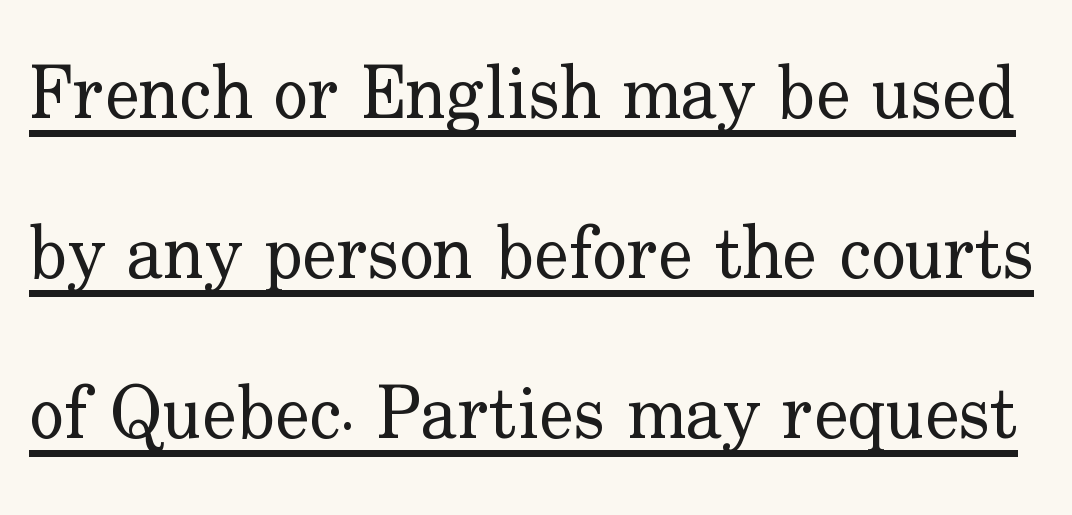
The axis of the letterforms is exactly vertical. These lines are composed in type with serifs. Looks like someone drew a line under every word here. This sample has the flowing, uneven cadence of proportional lettering. Summary of vertical rhythm: relaxed, with wide interline spacing.
